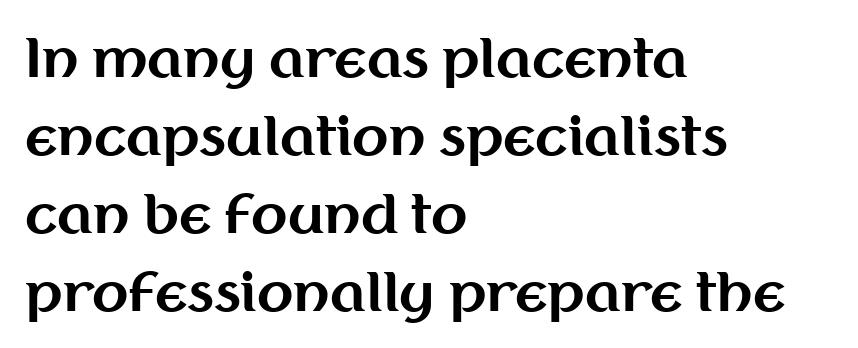
The image shows 53 px bold sans-serif type, upright; set left-aligned, normal line spacing (1.47x), normal letter spacing, not underlined; medium stroke contrast and a medium x-height.
